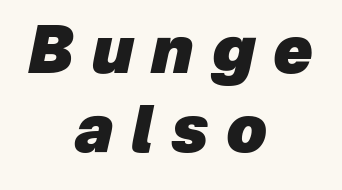
The rag falls on both sides of this text block equally. You could not count columns in this text — the font is proportionally spaced. In terms of letterspacing, this is a distinctly airy, spread setting. Quick note: italic. Decoration check: the copy has no underline.
